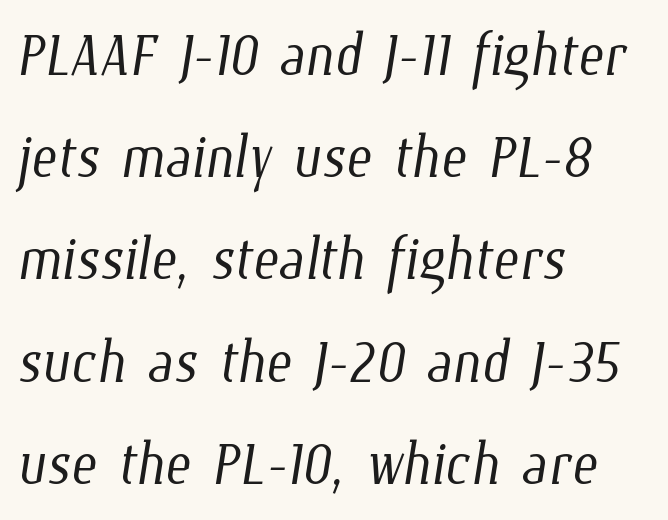
The image shows 78 px light, condensed type; set left-aligned, normal line spacing (1.31x), normal letter spacing, not underlined; low stroke contrast and a medium x-height.
